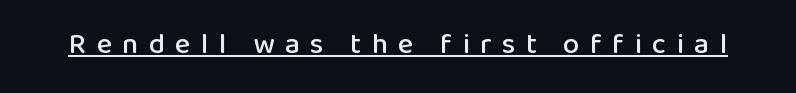
The image shows 29 px sans-serif type, upright; set unusually wide letter spacing (+0.36 em), underlined; low stroke contrast and a medium x-height.
